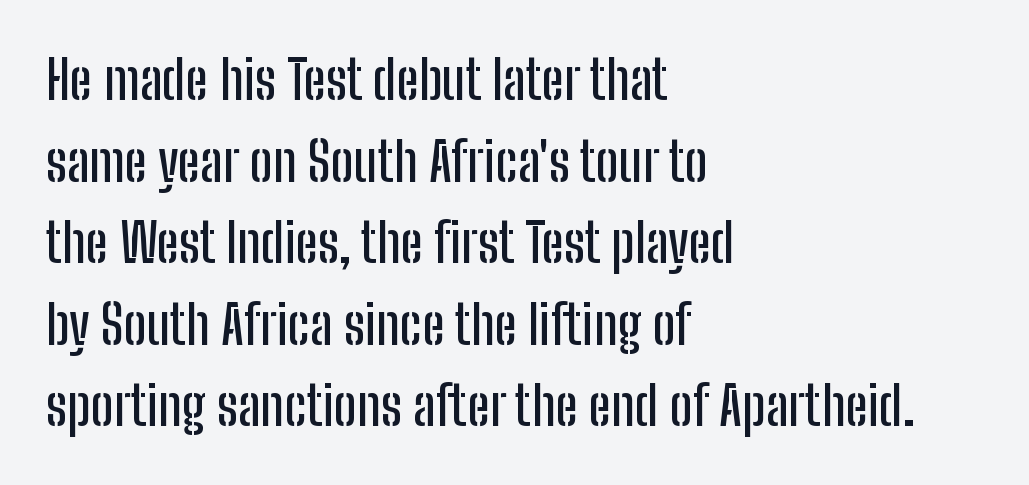
Q: Is the text italic (slanted)? A: No, it is upright.
Q: Is the typeface a serif or a sans-serif typeface? A: Sans-serif.
Q: Is the text underlined? A: No.
Q: How is the paragraph aligned? A: Left-aligned.
Q: Is the spacing between letters normal or unusually wide? A: Normal.
Q: Is the spacing between lines tight, normal or loose? A: Normal.
Q: Width (condensed, normal, or wide)? A: Condensed.
Q: Stroke contrast? A: Low.
Q: x-height? A: Medium.
Q: Monospaced? A: No.
